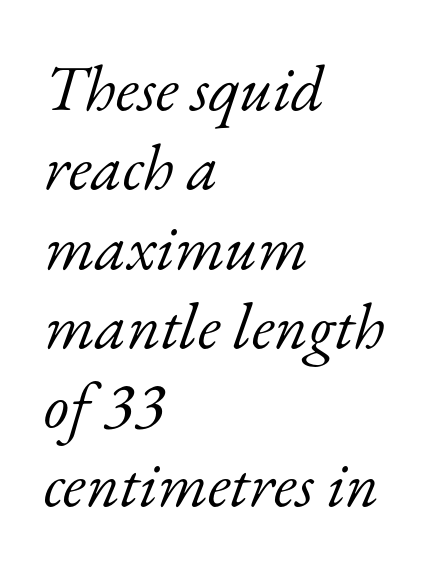
Q: Is the text bold? A: No.
Q: Is the text italic (slanted)? A: Yes, it leans right by about 17 degrees.
Q: Is the typeface a serif or a sans-serif typeface? A: Serif.
Q: Is the text underlined? A: No.
Q: How is the paragraph aligned? A: Left-aligned.
Q: Is the spacing between letters normal or unusually wide? A: Normal.
Q: Width (condensed, normal, or wide)? A: Normal.
Q: Stroke contrast? A: Low.
Q: x-height? A: Small.
Q: Monospaced? A: No.
